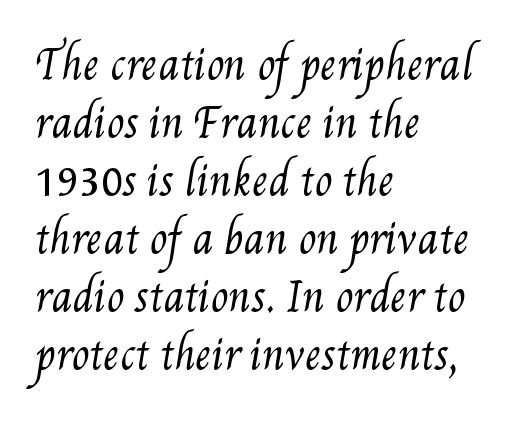
Q: Is the text bold? A: No.
Q: Is the text underlined? A: No.
Q: How is the paragraph aligned? A: Left-aligned.
Q: Is the spacing between letters normal or unusually wide? A: Normal.
Q: Is the spacing between lines tight, normal or loose? A: Normal.
Q: Width (condensed, normal, or wide)? A: Condensed.
Q: Stroke contrast? A: Medium.
Q: x-height? A: Small.
Q: Monospaced? A: No.
